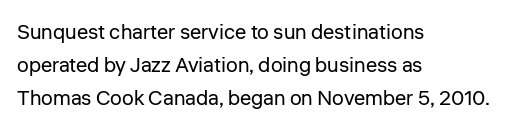
{"italic": "no", "bold": "no", "underline": "no", "align": "left", "line_spacing": "normal", "line_spacing_ratio": 1.58, "letter_spacing": "normal", "letter_spacing_em": 0.0, "glyph_px": 21}
